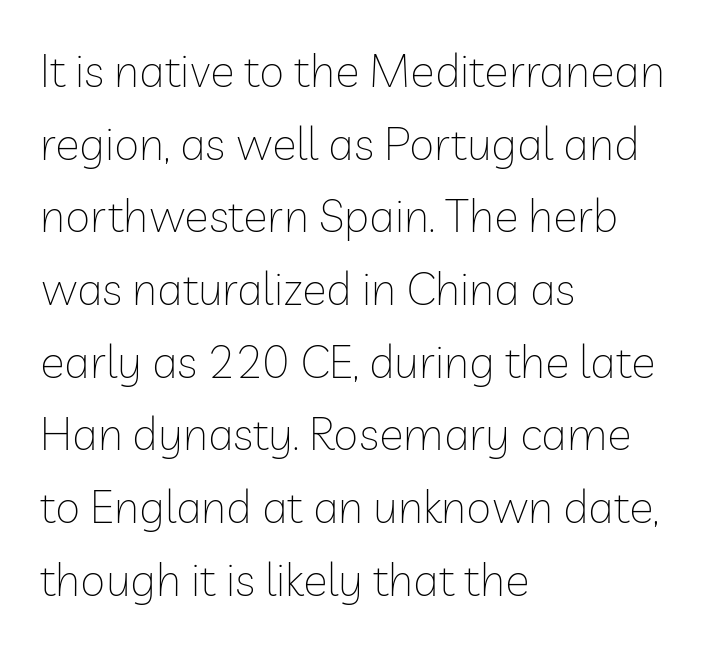
Compared with typical paragraphs, the rows here are spaced about the same. The rendering shows plain stroke endings on the letterforms — a sans-serif design. Decoration check: the copy has no underline. A typesetter would call this zero additional tracking. Notice how the stems are strictly vertical — no italics here.
